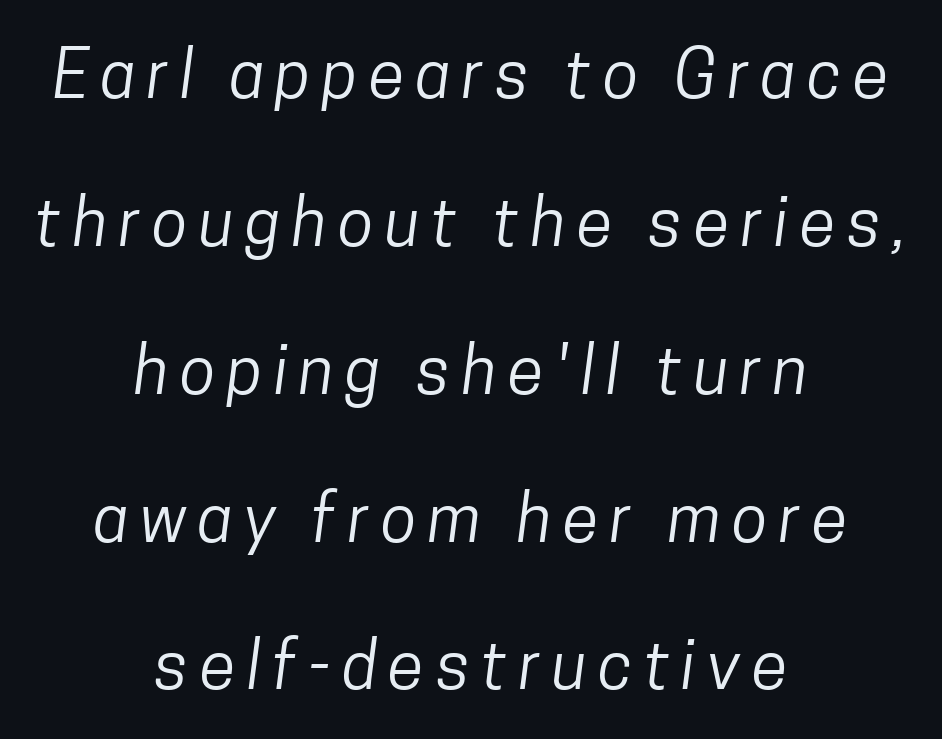
The image shows 66 px regular-weight, condensed sans-serif type; set centered, loose line spacing (2.24x), not underlined; low stroke contrast and a medium x-height.
